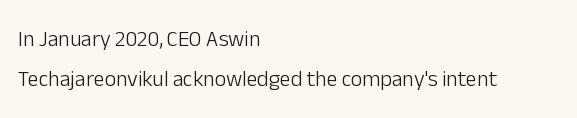
{"italic": "no", "bold": "no", "underline": "no", "align": "left", "line_spacing_ratio": 1.81, "letter_spacing": "normal", "letter_spacing_em": 0.0, "glyph_px": 22}
